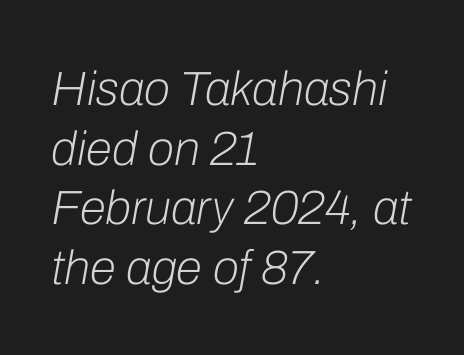
Q: Is the text bold? A: No.
Q: Is the text italic (slanted)? A: Yes, it leans right by about 10 degrees.
Q: Is the text underlined? A: No.
Q: How is the paragraph aligned? A: Left-aligned.
Q: Is the spacing between letters normal or unusually wide? A: Normal.
Q: Width (condensed, normal, or wide)? A: Normal.
Q: Stroke contrast? A: Low.
Q: x-height? A: Medium.
Q: Monospaced? A: No.
